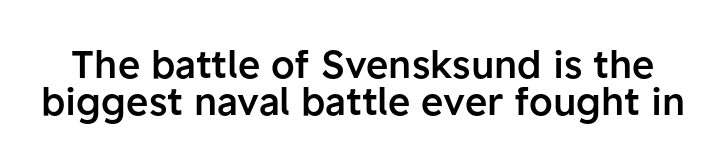
Q: Is the text bold? A: Semi-bold.
Q: Is the text italic (slanted)? A: No, it is upright.
Q: Is the typeface a serif or a sans-serif typeface? A: Sans-serif.
Q: Is the text underlined? A: No.
Q: Is the spacing between letters normal or unusually wide? A: Normal.
Q: Is the spacing between lines tight, normal or loose? A: Tight.
Q: Width (condensed, normal, or wide)? A: Normal.
Q: Stroke contrast? A: Low.
Q: x-height? A: Medium.
Q: Monospaced? A: No.
